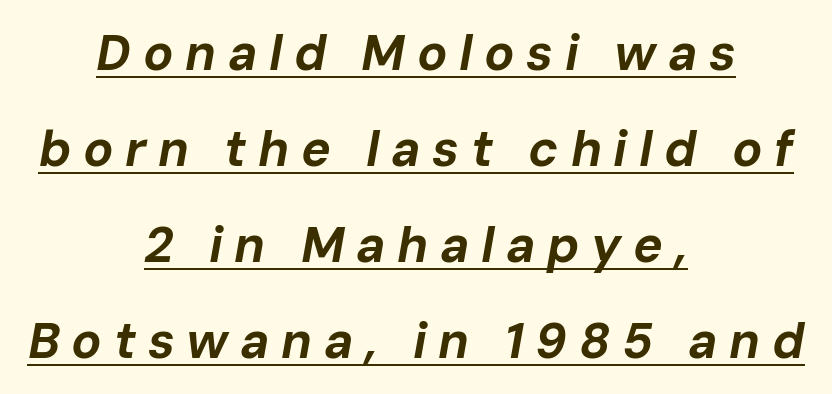
Q: Is the text bold? A: Yes.
Q: Is the text italic (slanted)? A: Yes, it leans right by about 10 degrees.
Q: Is the text underlined? A: Yes.
Q: How is the paragraph aligned? A: Centered.
Q: Is the spacing between letters normal or unusually wide? A: Unusually wide.
Q: Is the spacing between lines tight, normal or loose? A: Loose.
Q: Width (condensed, normal, or wide)? A: Normal.
Q: Stroke contrast? A: Low.
Q: x-height? A: Medium.
Q: Monospaced? A: No.
